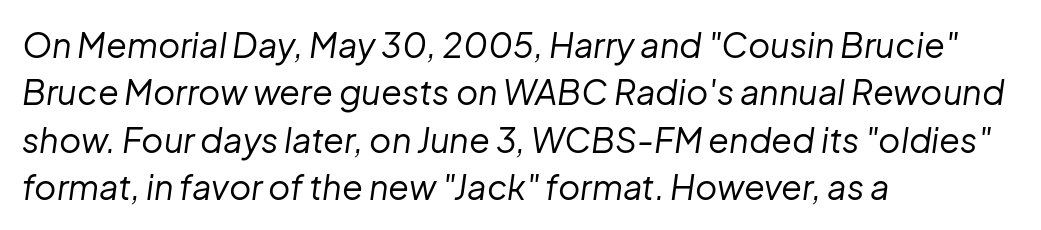
{"italic": "yes", "lean": "right", "slant_degrees": 8, "bold": "no", "weight": "regular", "width": "normal", "stroke_contrast": "low", "x_height": "medium", "monospaced": "no", "underline": "no", "align": "left", "line_spacing": "normal", "line_spacing_ratio": 1.39, "letter_spacing": "normal", "letter_spacing_em": 0.0, "glyph_px": 34}
